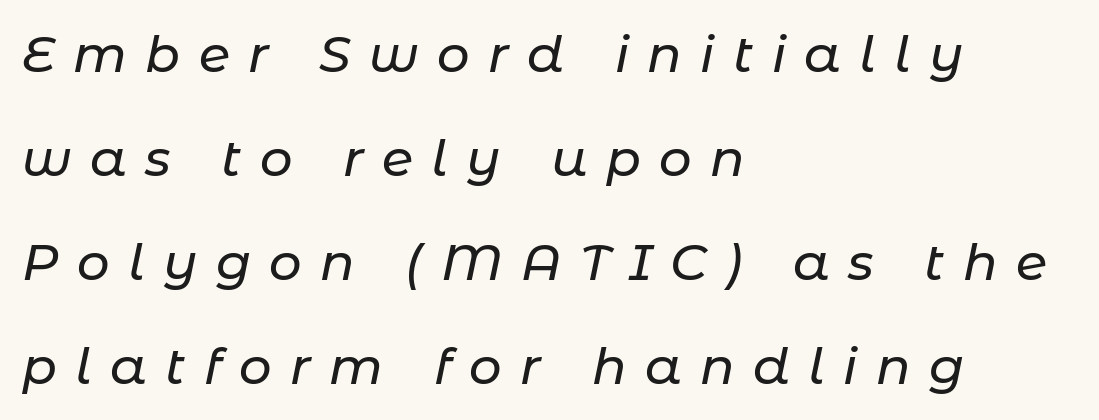
Q: Is the text italic (slanted)? A: Yes, it leans right by about 11 degrees.
Q: Is the text underlined? A: No.
Q: How is the paragraph aligned? A: Left-aligned.
Q: Is the spacing between letters normal or unusually wide? A: Unusually wide.
Q: Is the spacing between lines tight, normal or loose? A: Loose.
Q: Width (condensed, normal, or wide)? A: Normal.
Q: Stroke contrast? A: Low.
Q: x-height? A: Medium.
Q: Monospaced? A: No.
